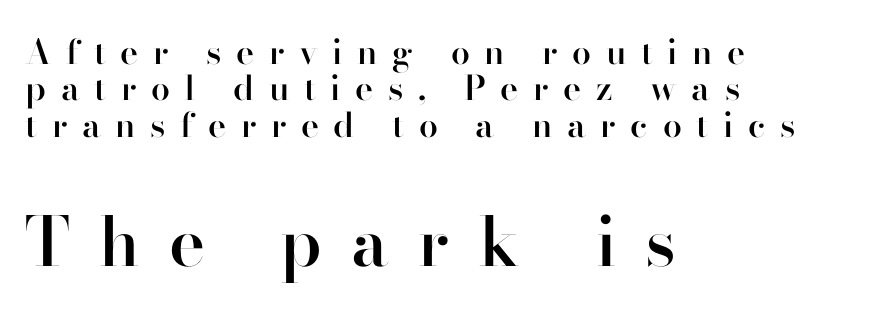
The image shows 68 px semibold sans-serif type, upright; set left-aligned, tight line spacing (1.07x), unusually wide letter spacing (+0.43 em), not underlined; the second (bottom) block is 2.0x larger; high stroke contrast and a small x-height.
